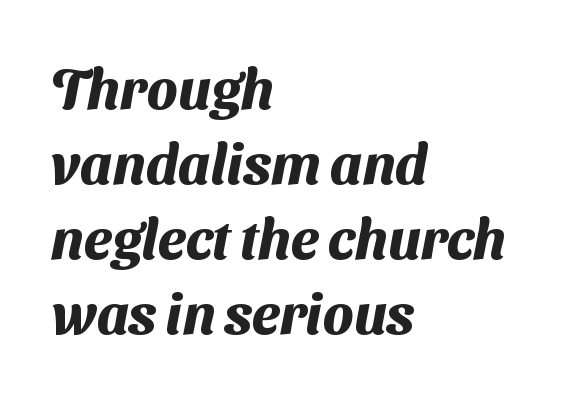
The image shows 56 px heavy sans-serif type; set left-aligned, normal line spacing (1.34x), normal letter spacing, not underlined; medium stroke contrast and a medium x-height.
